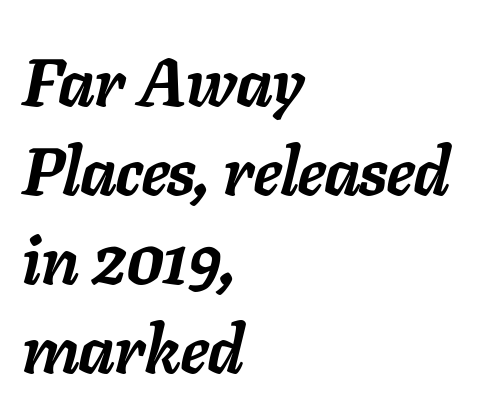
Q: Is the text bold? A: Yes.
Q: Is the text italic (slanted)? A: Yes, it leans right by about 11 degrees.
Q: Is the text underlined? A: No.
Q: How is the paragraph aligned? A: Left-aligned.
Q: Is the spacing between letters normal or unusually wide? A: Normal.
Q: Is the spacing between lines tight, normal or loose? A: Normal.
Q: Width (condensed, normal, or wide)? A: Normal.
Q: Stroke contrast? A: Low.
Q: x-height? A: Medium.
Q: Monospaced? A: No.
